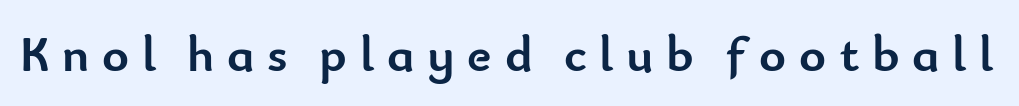
{"serif": "no", "italic": "no", "bold": "yes", "weight": "semibold", "width": "normal", "stroke_contrast": "low", "x_height": "small", "monospaced": "no", "underline": "no", "letter_spacing": "wide", "letter_spacing_em": 0.25, "glyph_px": 51}
